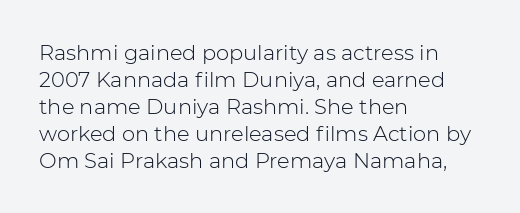
These lines keep a tight, regular rhythm from letter to letter. The rows are spaced the way most documents space them. Nothing heavy about these letters — not bold at all. A roman cut, with each character standing at attention. Check under the words: just untouched page. All the whitespace from short lines collects on the right.
